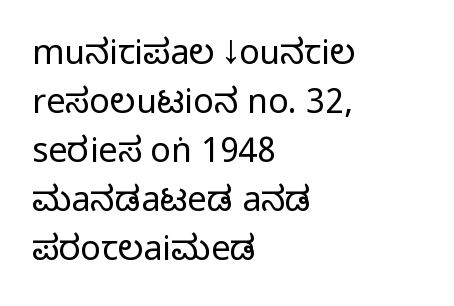
{"serif": "no", "italic": "no", "bold": "no", "weight": "regular", "width": "condensed", "stroke_contrast": "low", "x_height": "large", "monospaced": "no", "underline": "no", "align": "left", "line_spacing": "normal", "line_spacing_ratio": 1.44, "letter_spacing": "normal", "letter_spacing_em": 0.0, "glyph_px": 34}
